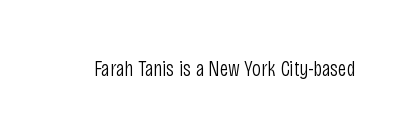
{"italic": "no", "bold": "no", "underline": "no", "letter_spacing": "normal", "letter_spacing_em": 0.0, "glyph_px": 22}
